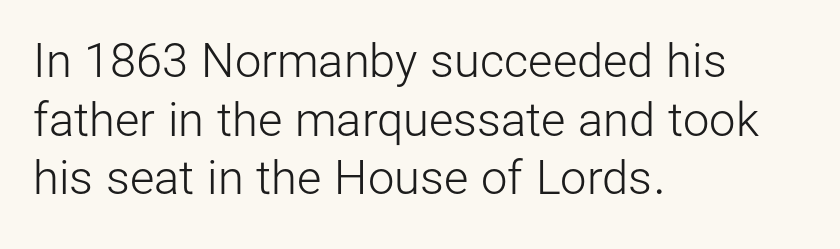
Q: Is the text bold? A: No.
Q: Is the text italic (slanted)? A: No, it is upright.
Q: Is the typeface a serif or a sans-serif typeface? A: Sans-serif.
Q: Is the text underlined? A: No.
Q: How is the paragraph aligned? A: Left-aligned.
Q: Is the spacing between letters normal or unusually wide? A: Normal.
Q: Is the spacing between lines tight, normal or loose? A: Normal.
Q: Width (condensed, normal, or wide)? A: Normal.
Q: Stroke contrast? A: Low.
Q: x-height? A: Medium.
Q: Monospaced? A: No.
